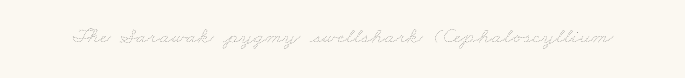
{"bold": "no", "underline": "no", "letter_spacing": "normal", "letter_spacing_em": 0.0, "glyph_px": 23}
